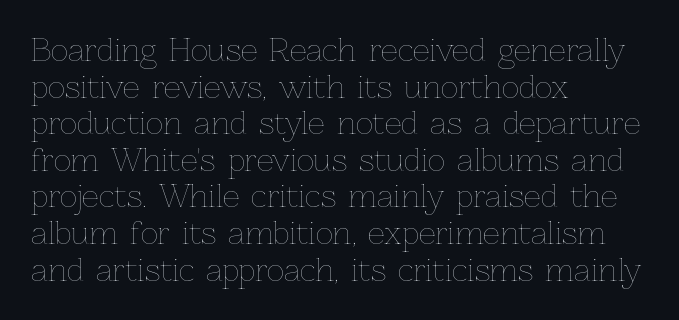
The image shows 30 px thin type, upright; set left-aligned, line spacing 1.22x, normal letter spacing, not underlined; low stroke contrast and a medium x-height.
